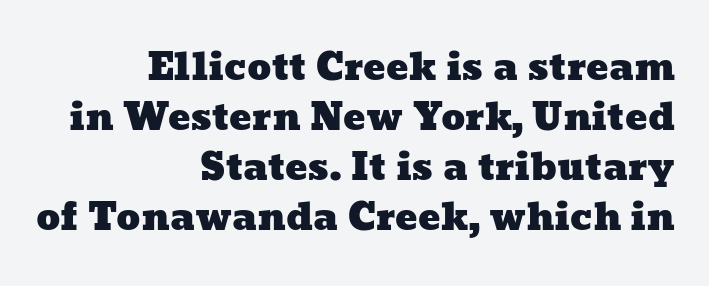
Q: Is the text underlined? A: No.
Q: How is the paragraph aligned? A: Right-aligned.
Q: Is the spacing between letters normal or unusually wide? A: Normal.
Q: Is the spacing between lines tight, normal or loose? A: Normal.
Q: Width (condensed, normal, or wide)? A: Wide.
Q: Stroke contrast? A: Low.
Q: x-height? A: Medium.
Q: Monospaced? A: No.
